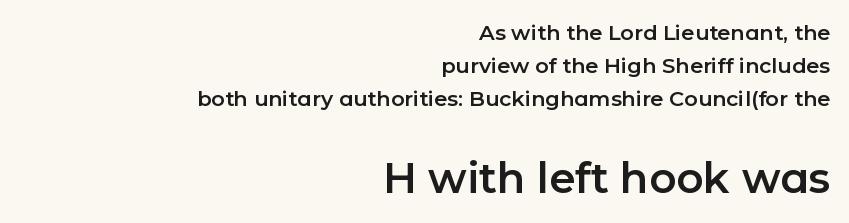
Stroke terminals: plain, sans-serif. This is roman type, the default non-slanted kind. Proportional: the letters do not fall into vertical columns. In CSS terms this would be text-align: right. The lines sit at an ordinary, default distance from one another. Glyph-to-glyph distance matches everyday printed text.
